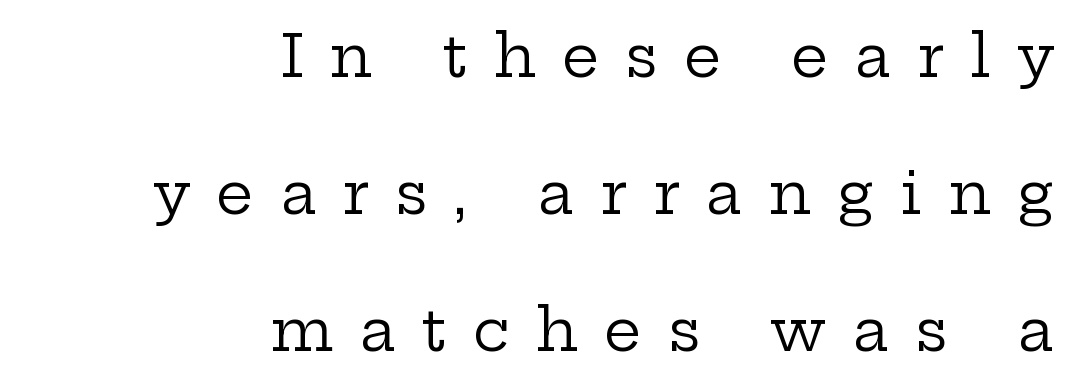
Q: Is the text bold? A: No.
Q: Is the text italic (slanted)? A: No, it is upright.
Q: Is the typeface a serif or a sans-serif typeface? A: Serif.
Q: Is the text underlined? A: No.
Q: How is the paragraph aligned? A: Right-aligned.
Q: Is the spacing between letters normal or unusually wide? A: Unusually wide.
Q: Is the spacing between lines tight, normal or loose? A: Loose.
Q: Width (condensed, normal, or wide)? A: Wide.
Q: Stroke contrast? A: Low.
Q: x-height? A: Medium.
Q: Monospaced? A: No.
